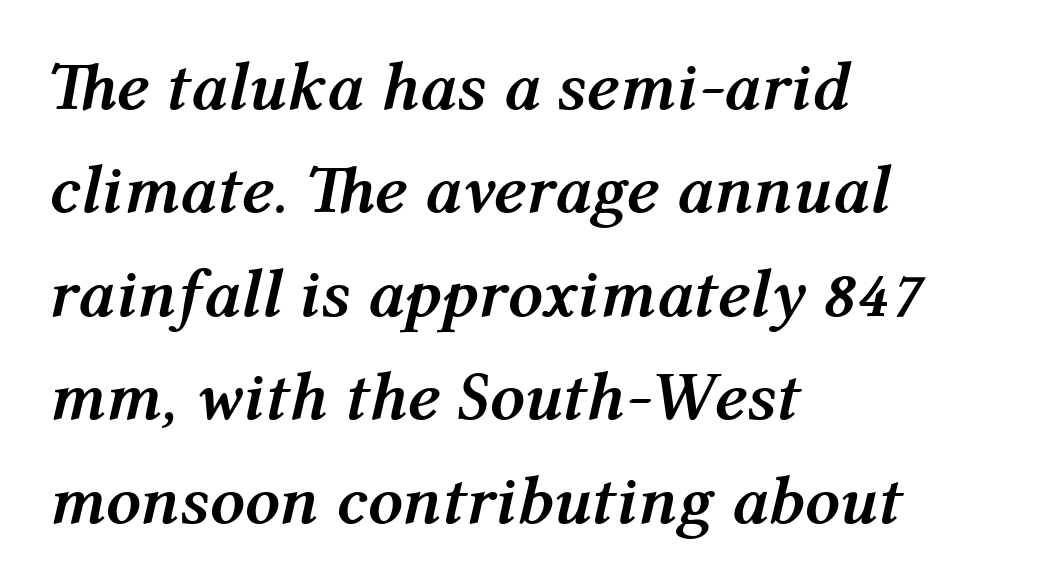
The image shows 69 px semibold type, italic (leaning right); set left-aligned, normal line spacing (1.5x), normal letter spacing, not underlined; medium stroke contrast and a medium x-height.
